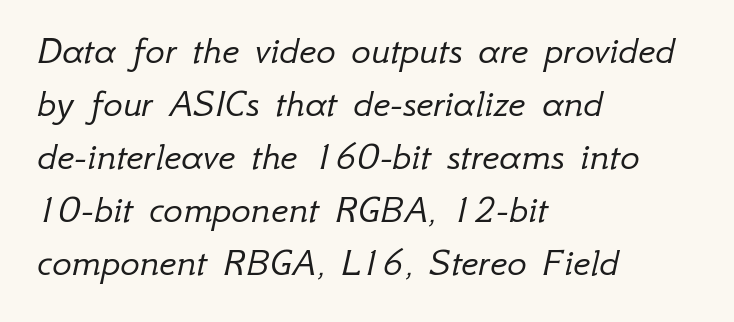
{"italic": "yes", "lean": "right", "slant_degrees": 12, "bold": "no", "weight": "light", "width": "normal", "stroke_contrast": "low", "x_height": "small", "monospaced": "no", "underline": "no", "align": "left", "line_spacing": "normal", "line_spacing_ratio": 1.29, "letter_spacing": "normal", "letter_spacing_em": 0.0, "glyph_px": 41}
